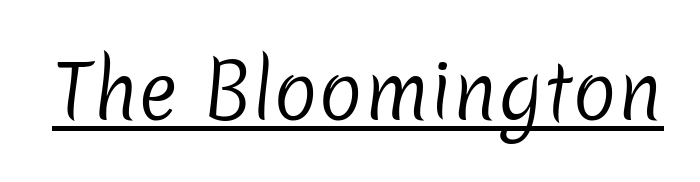
Q: Is the text bold? A: No.
Q: Is the typeface a serif or a sans-serif typeface? A: Sans-serif.
Q: Is the text underlined? A: Yes.
Q: Is the spacing between letters normal or unusually wide? A: Normal.
Q: Width (condensed, normal, or wide)? A: Normal.
Q: Stroke contrast? A: Low.
Q: x-height? A: Medium.
Q: Monospaced? A: No.
